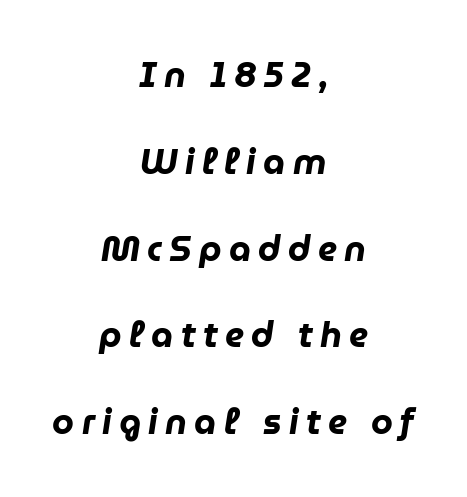
The image shows 35 px heavy type, italic (leaning right); set centered, loose line spacing (2.48x), unusually wide letter spacing (+0.21 em), not underlined; low stroke contrast and a medium x-height.
